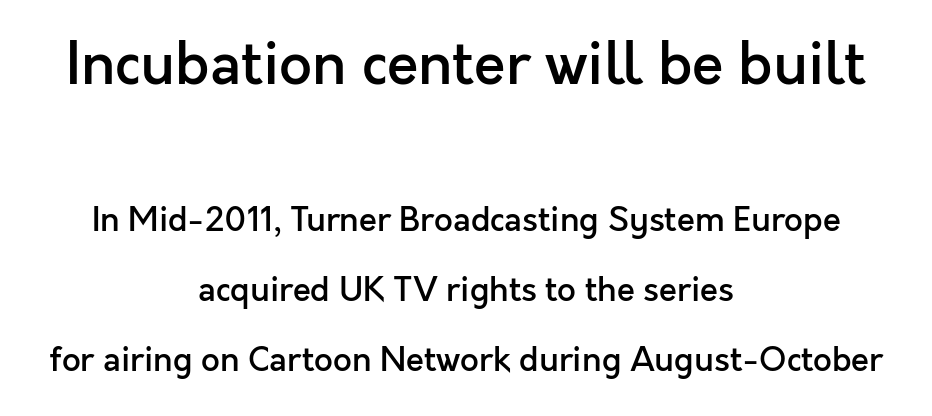
{"serif": "no", "italic": "no", "bold": "semi", "weight": "semibold", "width": "normal", "x_height": "medium", "monospaced": "no", "underline": "no", "align": "center", "line_spacing": "loose", "line_spacing_ratio": 2.12, "letter_spacing": "normal", "letter_spacing_em": 0.0, "larger_block": "first", "size_ratio": 1.76, "glyph_px": 58}
